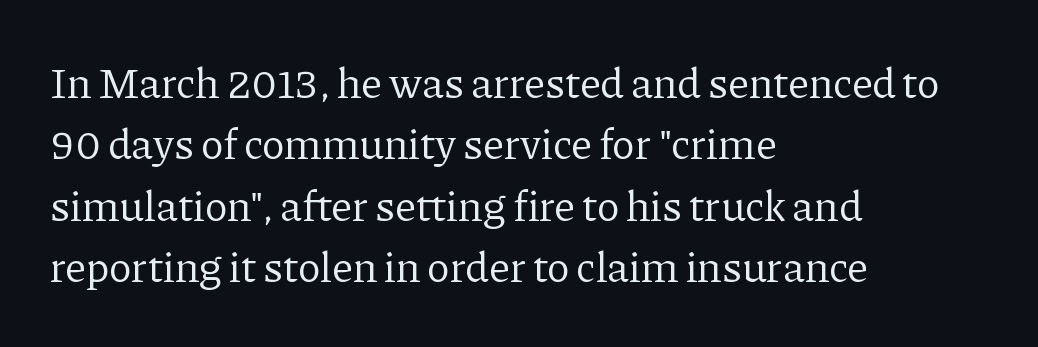
A typesetter would call this proportional, since set widths differ per character. If you drew a line through each stem, it would be perfectly vertical. What's the leading like? Ordinary, nothing unusual. Just letters on the line, the space beneath them empty. One-word summary of the alignment: left.
